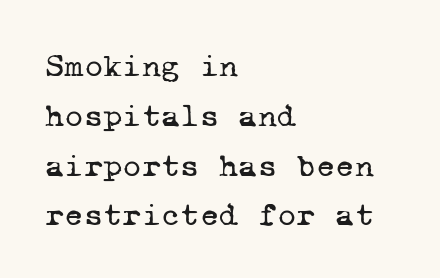
{"serif": "yes", "bold": "no", "weight": "regular", "width": "normal", "stroke_contrast": "low", "x_height": "medium", "monospaced": "yes", "underline": "no", "align": "left", "line_spacing": "normal", "line_spacing_ratio": 1.51, "letter_spacing": "normal", "letter_spacing_em": 0.0, "glyph_px": 33}
